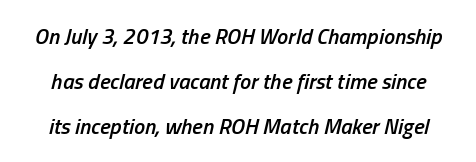
Q: Is the text bold? A: Semi-bold.
Q: Is the text italic (slanted)? A: Yes, it leans right by about 13 degrees.
Q: Is the text underlined? A: No.
Q: Is the spacing between letters normal or unusually wide? A: Normal.
Q: Is the spacing between lines tight, normal or loose? A: Loose.
